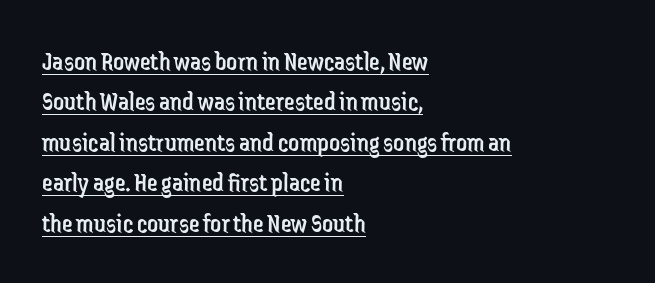
You can see a thin bar hugging the bottom of the glyphs. The rendering keeps characters at their native spacing. Letters have the restrained weight of plain body copy at most. No italicization has been applied; the sample stays upright. What's the leading like? Ordinary, nothing unusual.
